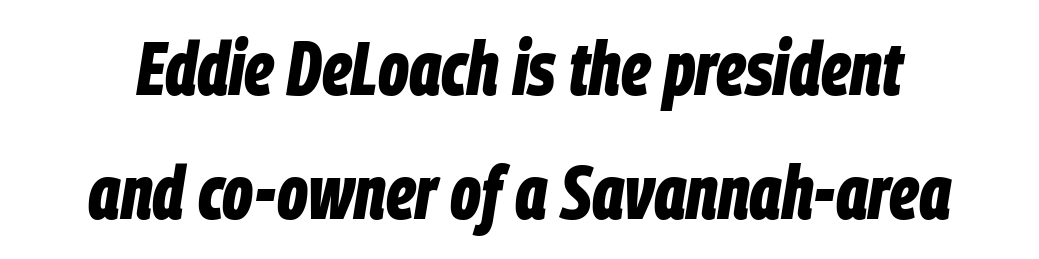
Q: Is the text bold? A: Yes.
Q: Is the text italic (slanted)? A: Yes, it leans right by about 9 degrees.
Q: Is the text underlined? A: No.
Q: Is the spacing between letters normal or unusually wide? A: Normal.
Q: Is the spacing between lines tight, normal or loose? A: Normal.
Q: Width (condensed, normal, or wide)? A: Condensed.
Q: Stroke contrast? A: Low.
Q: x-height? A: Large.
Q: Monospaced? A: No.
